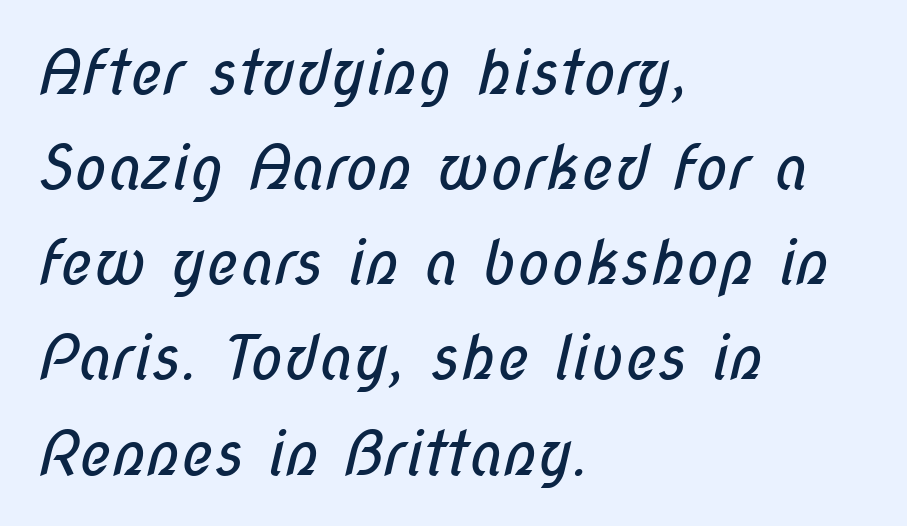
{"serif": "no", "bold": "no", "weight": "regular", "width": "condensed", "stroke_contrast": "low", "x_height": "medium", "monospaced": "no", "underline": "no", "align": "left", "line_spacing": "normal", "line_spacing_ratio": 1.56, "letter_spacing": "normal", "letter_spacing_em": 0.0, "glyph_px": 61}
